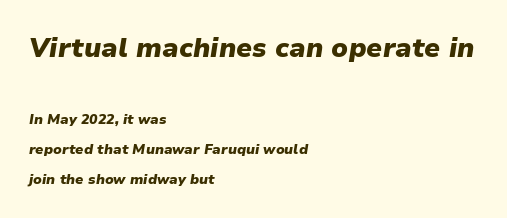
{"italic": "yes", "lean": "right", "slant_degrees": 9, "bold": "yes", "underline": "no", "align": "left", "line_spacing": "loose", "line_spacing_ratio": 2.15, "letter_spacing": "normal", "letter_spacing_em": 0.0, "larger_block": "first", "size_ratio": 1.93, "glyph_px": 27}
